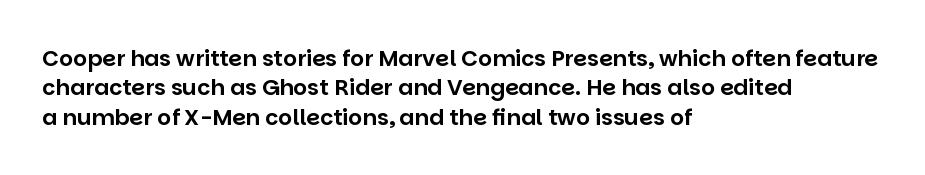
The image shows 22 px text type, upright; set left-aligned, normal line spacing (1.34x), normal letter spacing, not underlined.
